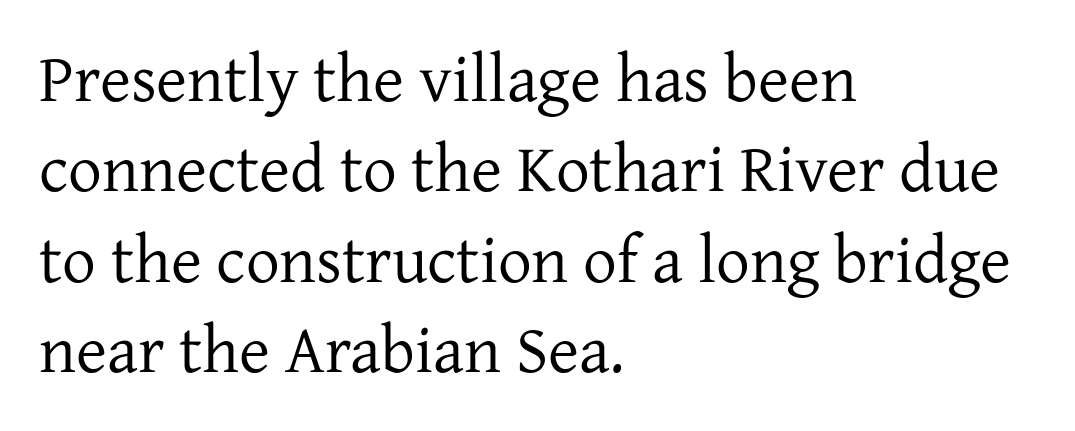
Q: Is the text bold? A: No.
Q: Is the text italic (slanted)? A: No, it is upright.
Q: Is the typeface a serif or a sans-serif typeface? A: Serif.
Q: Is the text underlined? A: No.
Q: How is the paragraph aligned? A: Left-aligned.
Q: Is the spacing between letters normal or unusually wide? A: Normal.
Q: Is the spacing between lines tight, normal or loose? A: Normal.
Q: Width (condensed, normal, or wide)? A: Normal.
Q: Stroke contrast? A: Low.
Q: x-height? A: Medium.
Q: Monospaced? A: No.
